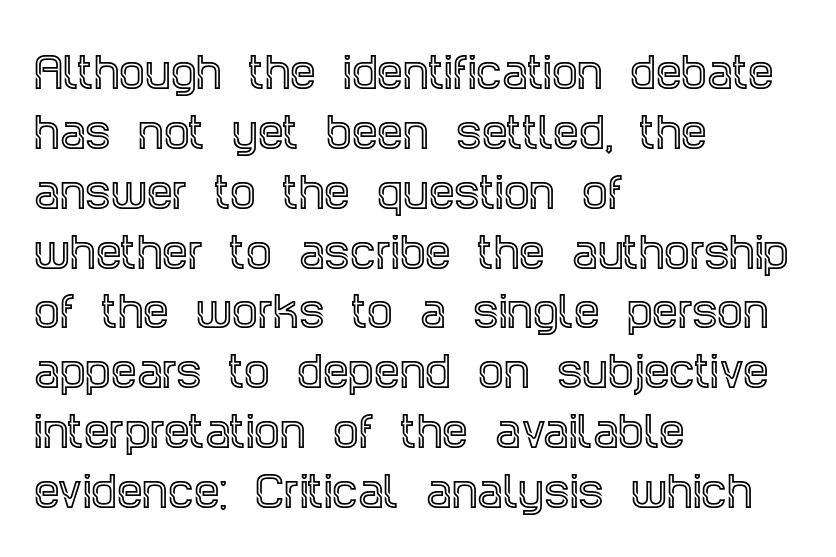
The image shows 41 px condensed serif type, upright; set left-aligned, normal line spacing (1.46x), normal letter spacing, not underlined; a large x-height.
